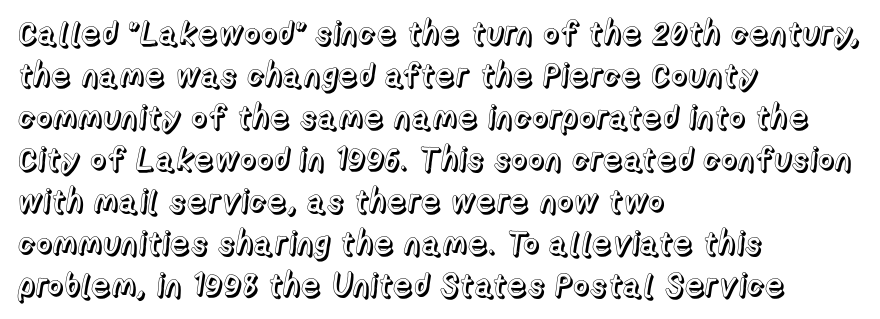
The image shows 32 px text type; set left-aligned, normal line spacing (1.31x), normal letter spacing, not underlined; a medium x-height.
